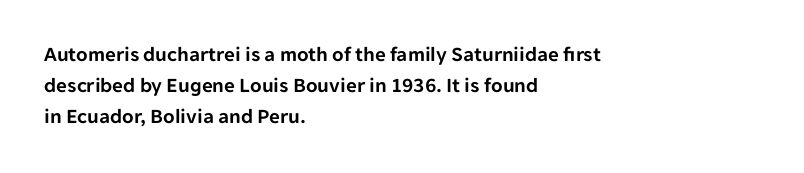
{"italic": "no", "underline": "no", "align": "left", "line_spacing": "normal", "line_spacing_ratio": 1.47, "letter_spacing": "normal", "letter_spacing_em": 0.0, "glyph_px": 21}
